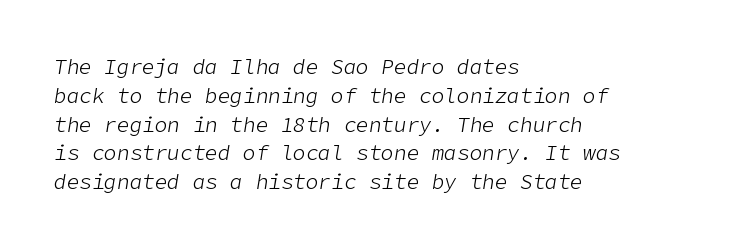
{"italic": "yes", "lean": "right", "slant_degrees": 9, "bold": "no", "underline": "no", "align": "left", "line_spacing": "normal", "line_spacing_ratio": 1.37, "letter_spacing": "normal", "letter_spacing_em": 0.0, "glyph_px": 21}
